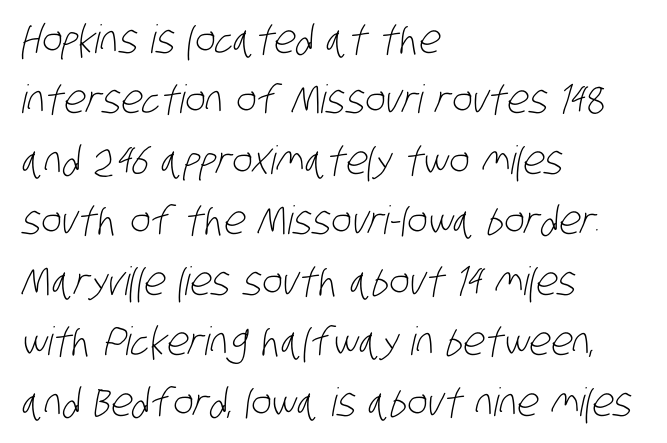
{"serif": "no", "bold": "no", "weight": "light", "width": "condensed", "stroke_contrast": "low", "x_height": "large", "monospaced": "no", "underline": "no", "align": "left", "line_spacing": "normal", "line_spacing_ratio": 1.55, "letter_spacing": "normal", "letter_spacing_em": 0.0, "glyph_px": 39}
